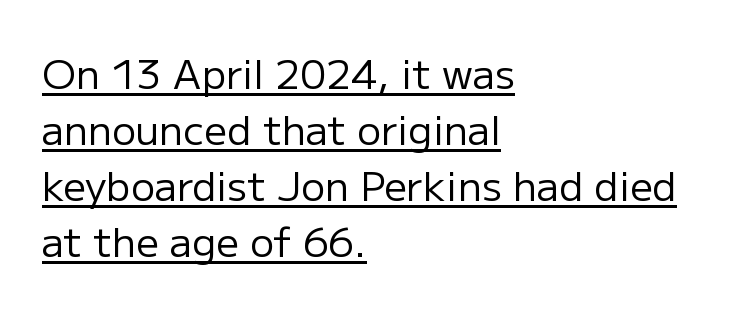
{"serif": "no", "italic": "no", "bold": "no", "weight": "regular", "width": "normal", "stroke_contrast": "low", "x_height": "medium", "monospaced": "no", "underline": "yes", "align": "left", "line_spacing": "normal", "line_spacing_ratio": 1.4, "letter_spacing": "normal", "letter_spacing_em": 0.0, "glyph_px": 40}
